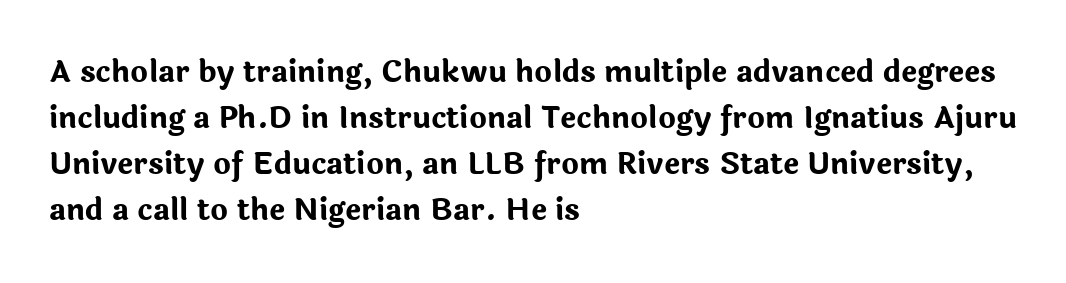
The rag falls on the right side of this text block. Italic: no, the glyphs are upright roman. This sample has the flowing, uneven cadence of proportional lettering. No feet cap the strokes, marking this as sans-serif type.
